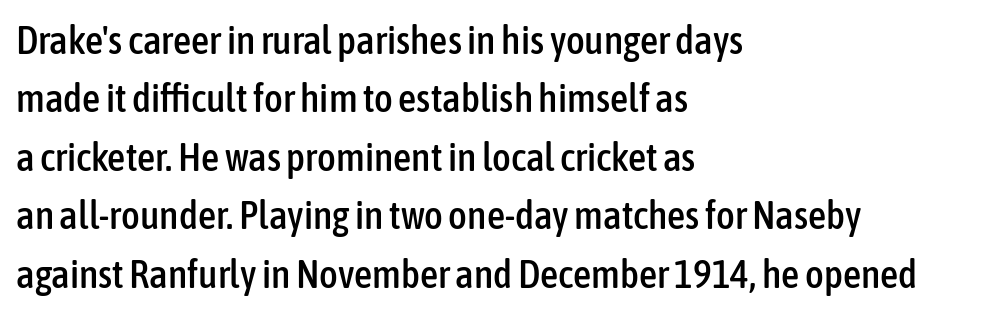
{"serif": "no", "italic": "no", "width": "condensed", "stroke_contrast": "low", "x_height": "medium", "monospaced": "no", "underline": "no", "align": "left", "line_spacing": "normal", "line_spacing_ratio": 1.46, "letter_spacing": "normal", "letter_spacing_em": 0.0, "glyph_px": 40}
